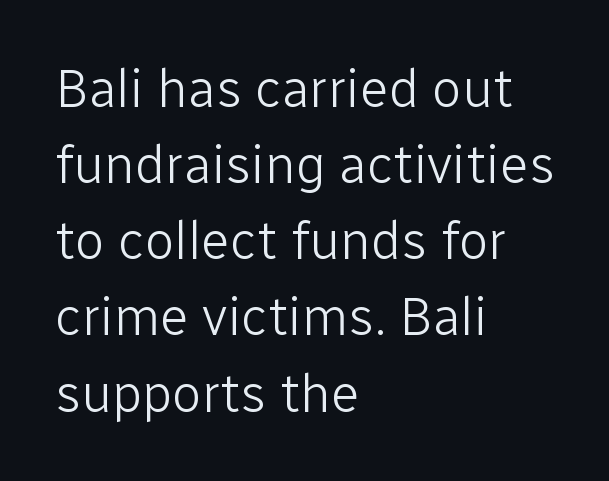
The image shows 54 px light sans-serif type, upright; set left-aligned, normal line spacing (1.41x), normal letter spacing, not underlined; low stroke contrast and a medium x-height.
